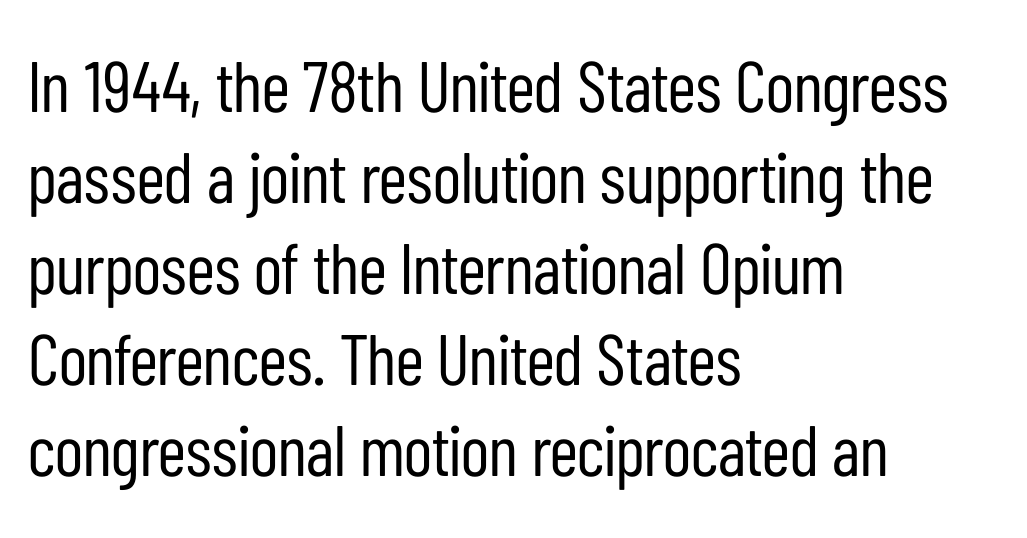
{"serif": "no", "italic": "no", "bold": "no", "weight": "regular", "width": "condensed", "stroke_contrast": "low", "x_height": "medium", "monospaced": "no", "underline": "no", "align": "left", "line_spacing": "normal", "line_spacing_ratio": 1.28, "letter_spacing": "normal", "letter_spacing_em": 0.0, "glyph_px": 71}
